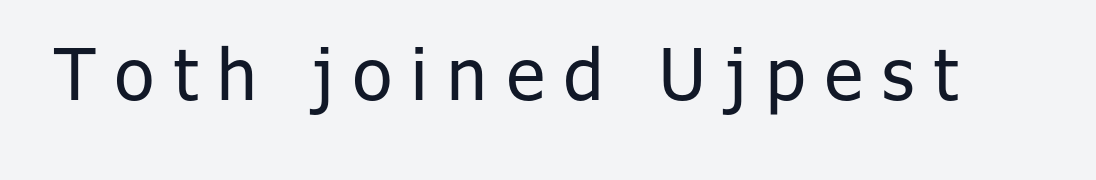
Stems and bowls with no extra thickness — not bold. The foot of each line stays bare and open. Typographically, this falls in the sans-serif category. Is this a fixed-width face? No — the glyphs have proportional, varying widths. A roman cut, with each character standing at attention.
